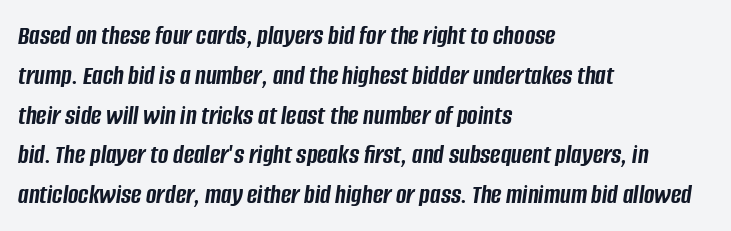
{"italic": "yes", "lean": "right", "slant_degrees": 8, "bold": "yes", "weight": "semibold", "width": "condensed", "stroke_contrast": "low", "x_height": "large", "monospaced": "no", "underline": "no", "align": "left", "line_spacing": "normal", "line_spacing_ratio": 1.42, "letter_spacing": "normal", "letter_spacing_em": 0.0, "glyph_px": 28}
